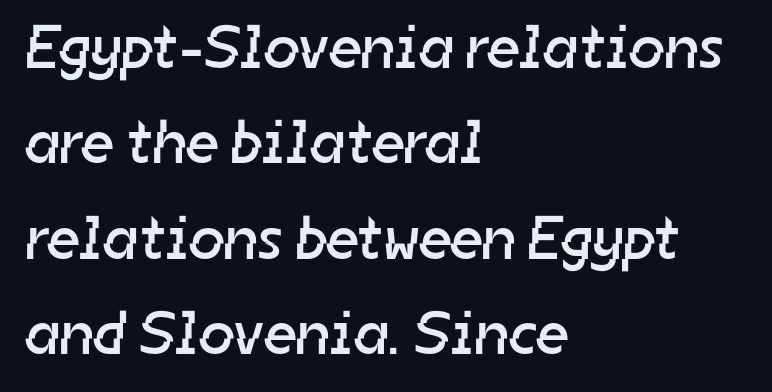
The image shows 62 px regular-weight sans-serif type; set left-aligned, normal line spacing (1.54x), normal letter spacing, not underlined; low stroke contrast and a medium x-height.
